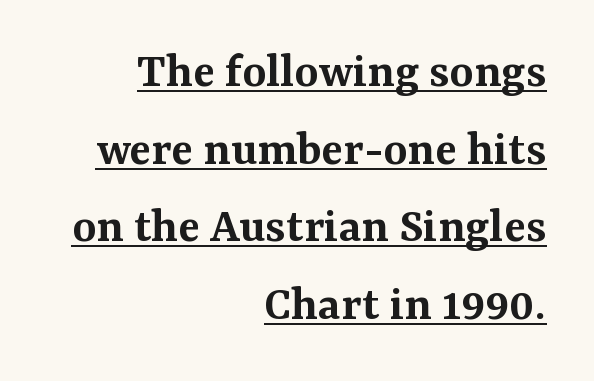
{"serif": "yes", "italic": "no", "bold": "semi", "weight": "semibold", "width": "normal", "stroke_contrast": "medium", "x_height": "medium", "monospaced": "no", "underline": "yes", "align": "right", "line_spacing": "normal", "line_spacing_ratio": 1.52, "letter_spacing": "normal", "letter_spacing_em": 0.0, "glyph_px": 51}
